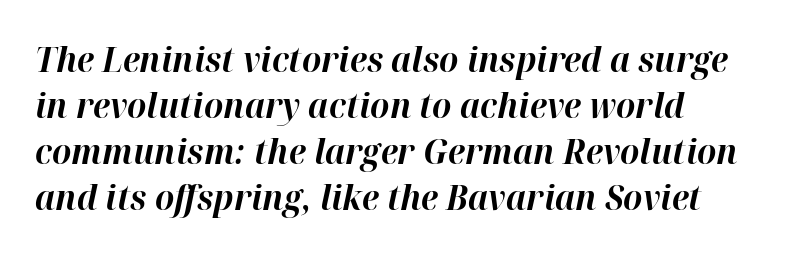
Q: Is the text bold? A: Yes.
Q: Is the text italic (slanted)? A: Yes, it leans right by about 12 degrees.
Q: Is the text underlined? A: No.
Q: Is the spacing between letters normal or unusually wide? A: Normal.
Q: Is the spacing between lines tight, normal or loose? A: Normal.
Q: Width (condensed, normal, or wide)? A: Normal.
Q: Stroke contrast? A: High.
Q: x-height? A: Medium.
Q: Monospaced? A: No.
